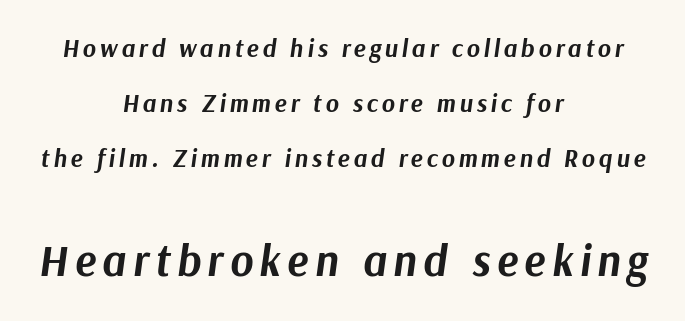
Q: Is the text bold? A: Yes.
Q: Is the text italic (slanted)? A: Yes, it leans right by about 9 degrees.
Q: Is the text underlined? A: No.
Q: How is the paragraph aligned? A: Centered.
Q: Is the spacing between lines tight, normal or loose? A: Loose.
Q: Which block of text is set in a larger size, the first (top) or the second (bottom)? A: The second (bottom) one.
Q: Width (condensed, normal, or wide)? A: Normal.
Q: Stroke contrast? A: Medium.
Q: x-height? A: Medium.
Q: Monospaced? A: No.
